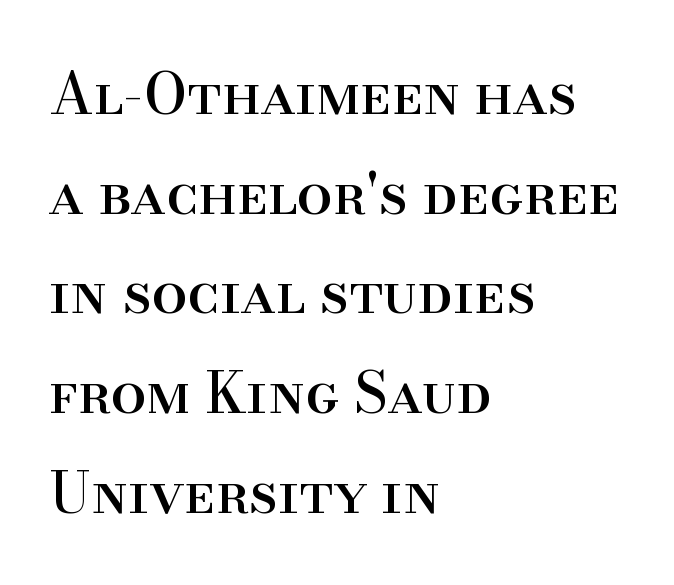
The image shows 57 px serif type, upright; set left-aligned, line spacing 1.75x, normal letter spacing, not underlined; high stroke contrast and a small x-height.
